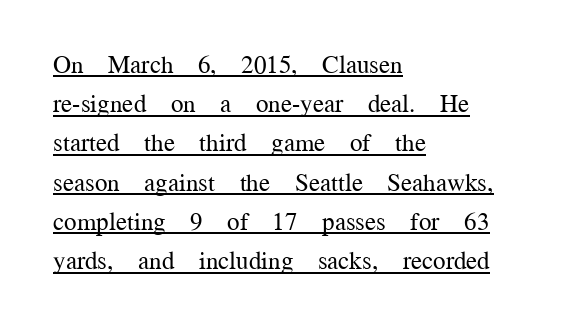
Notice how descenders clear the ascenders below comfortably — that's standard leading. If you drew a line through each stem, it would be perfectly vertical. Here the glyphs are tracked normally, forming tight word shapes. Is the block centered? No — it sits flush against the left margin. Think standard paragraph weight, or any step lighter than that.
